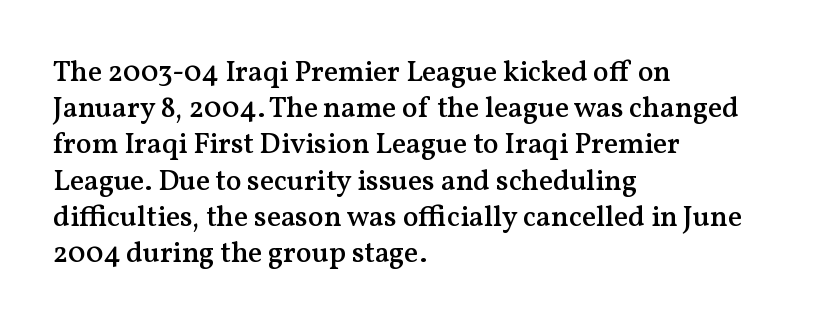
The lines in this sample share a left origin and differ only in where they stop. Every stem runs plumb, perpendicular to the baseline. Regarding leading, the lines here are spaced in the standard way. Default kerning and tracking; the words read as compact shapes.
